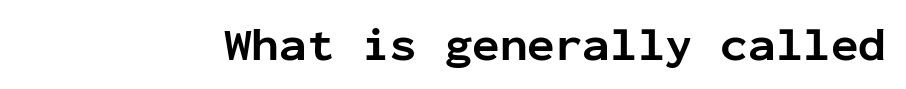
{"serif": "no", "italic": "no", "bold": "yes", "weight": "bold", "width": "normal", "stroke_contrast": "low", "x_height": "medium", "monospaced": "yes", "underline": "no", "letter_spacing": "normal", "letter_spacing_em": 0.0, "glyph_px": 46}
